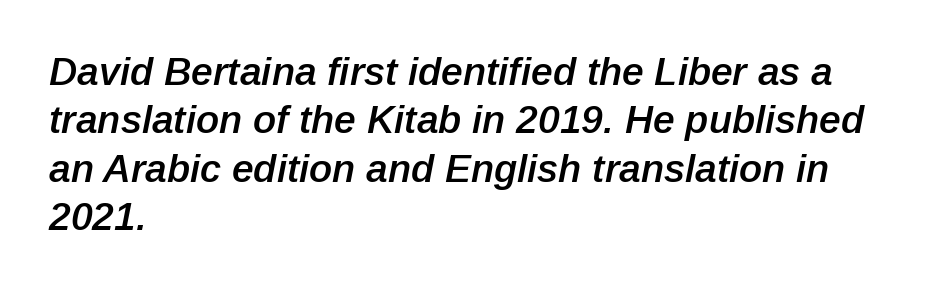
{"italic": "yes", "lean": "right", "slant_degrees": 12, "bold": "semi", "weight": "semibold", "width": "normal", "stroke_contrast": "low", "x_height": "medium", "monospaced": "no", "underline": "no", "align": "left", "line_spacing_ratio": 1.24, "letter_spacing": "normal", "letter_spacing_em": 0.0, "glyph_px": 39}
